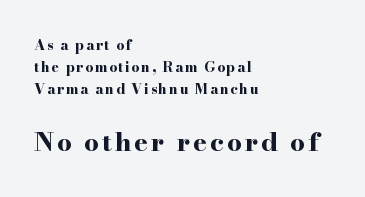
The image shows 26 px bold type, upright; set left-aligned, normal line spacing (1.58x), not underlined; the second (bottom) block is 1.86x larger.
